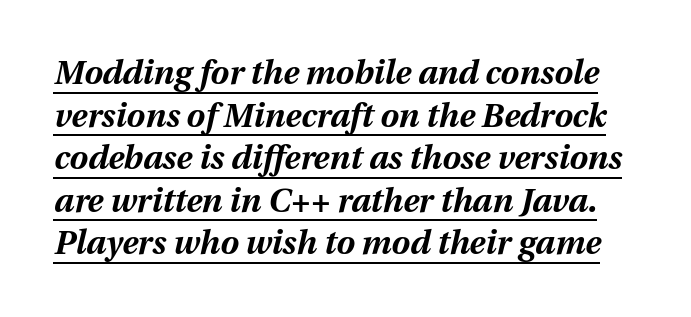
The image shows 33 px bold type, italic (leaning right); set normal line spacing (1.29x), normal letter spacing, underlined; medium stroke contrast and a medium x-height.
